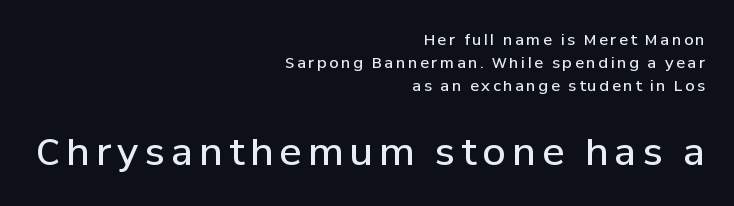
Q: Is the text bold? A: Semi-bold.
Q: Is the text italic (slanted)? A: No, it is upright.
Q: Is the typeface a serif or a sans-serif typeface? A: Sans-serif.
Q: Is the text underlined? A: No.
Q: How is the paragraph aligned? A: Right-aligned.
Q: Is the spacing between lines tight, normal or loose? A: Normal.
Q: Which block of text is set in a larger size, the first (top) or the second (bottom)? A: The second (bottom) one.
Q: Width (condensed, normal, or wide)? A: Normal.
Q: Stroke contrast? A: Low.
Q: x-height? A: Medium.
Q: Monospaced? A: No.
